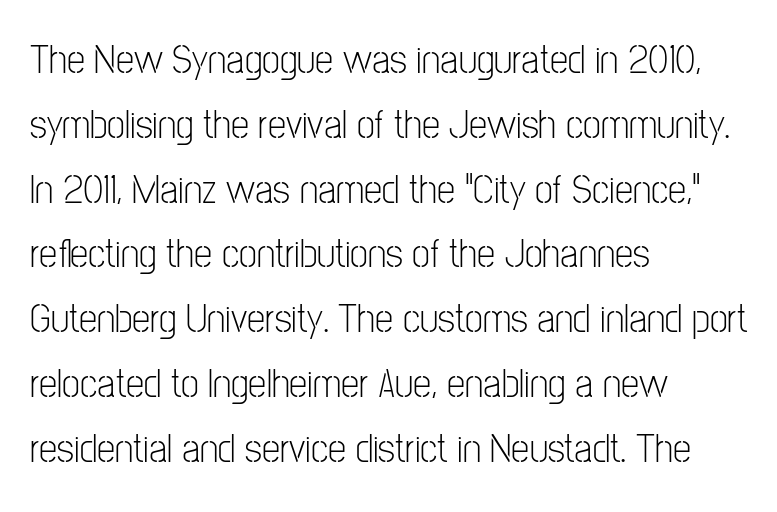
Q: Is the text bold? A: No.
Q: Is the text italic (slanted)? A: No, it is upright.
Q: Is the typeface a serif or a sans-serif typeface? A: Sans-serif.
Q: Is the text underlined? A: No.
Q: How is the paragraph aligned? A: Left-aligned.
Q: Is the spacing between letters normal or unusually wide? A: Normal.
Q: Is the spacing between lines tight, normal or loose? A: Normal.
Q: Width (condensed, normal, or wide)? A: Condensed.
Q: Stroke contrast? A: Low.
Q: x-height? A: Medium.
Q: Monospaced? A: No.
